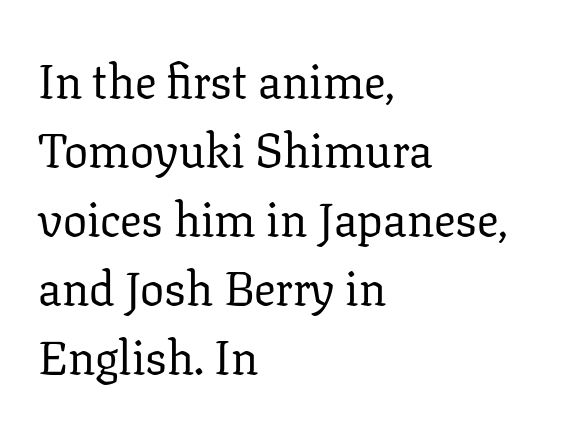
The passage shown is typed in a proportional face where columns would drift. Small tapered or slab feet sit at the stroke ends, so this counts as serif. How are the letters spaced? Ordinarily, with no added tracking. Nobody drew a line under any word here. The passage shown stacks its lines at a standard gap. These lines are set flush left with a ragged right edge.
